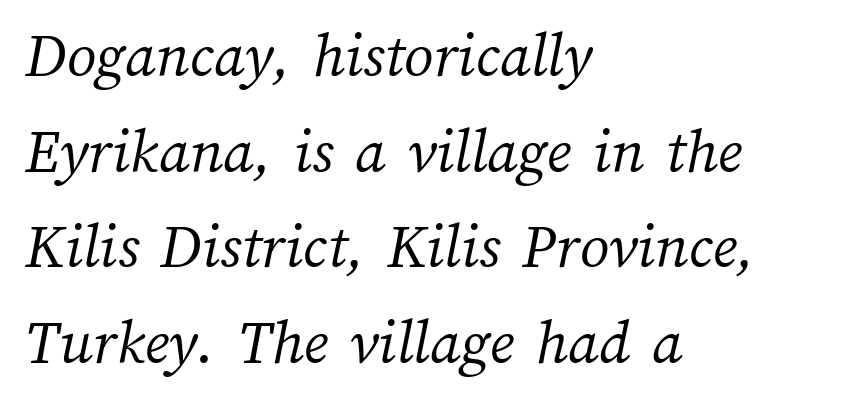
The image shows 65 px light type; set left-aligned, normal line spacing (1.47x), normal letter spacing, not underlined; medium stroke contrast and a medium x-height.
